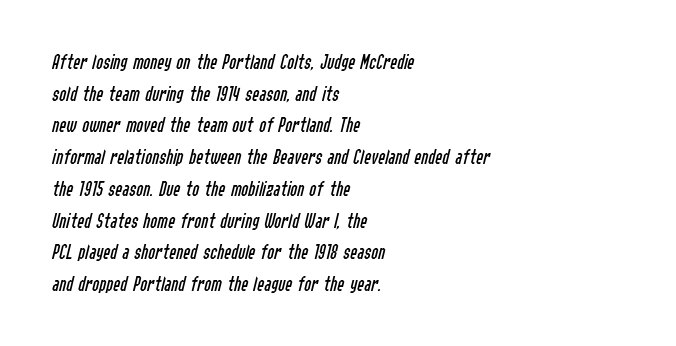
The passage shown stacks its lines at a standard gap. Stroke mass is kept to a normal reading level or below. The letters sit at their default tracking, neither squeezed nor spread. Any mark beneath the type? The region is blank. This is oblique type, the kind used for emphasis or titles.
